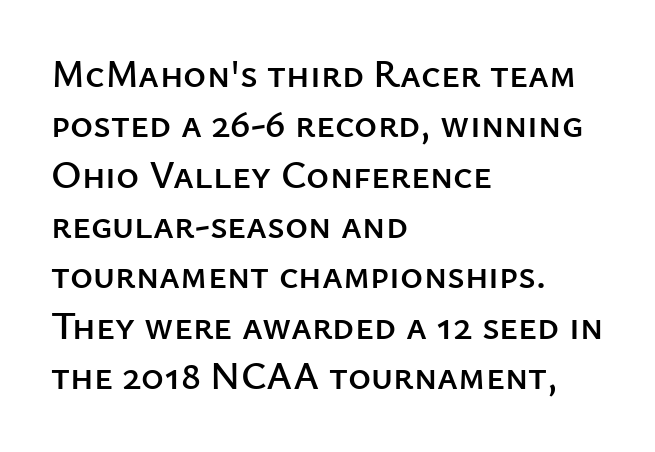
The passage shown is not underscored anywhere. These lines are rendered in a variable-pitch font. Letterform terminals end flat and unadorned throughout the passage. Line beginnings align vertically; line endings do not. You could call the tracking neutral — neither tight nor loose.
